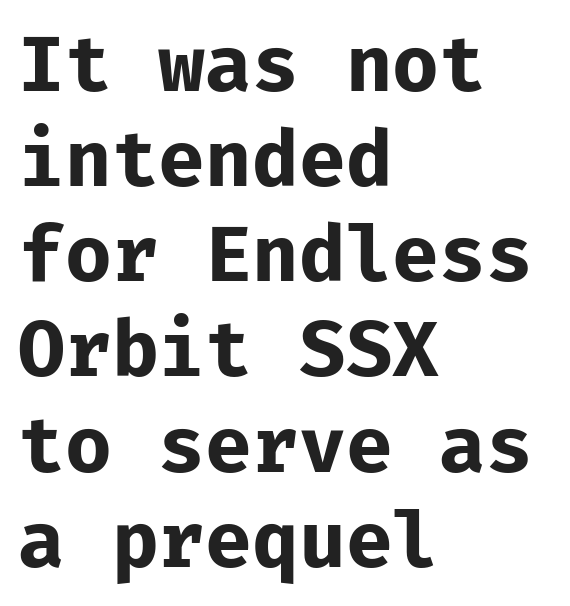
{"serif": "no", "italic": "no", "bold": "yes", "weight": "bold", "width": "normal", "stroke_contrast": "low", "x_height": "medium", "monospaced": "yes", "underline": "no", "align": "left", "line_spacing_ratio": 1.22, "letter_spacing": "normal", "letter_spacing_em": 0.0, "glyph_px": 78}
